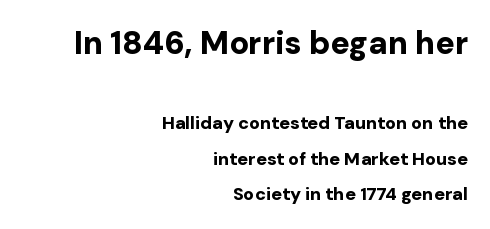
{"serif": "no", "italic": "no", "bold": "yes", "weight": "bold", "width": "normal", "stroke_contrast": "low", "x_height": "medium", "monospaced": "no", "underline": "no", "align": "right", "line_spacing": "loose", "line_spacing_ratio": 1.98, "letter_spacing": "normal", "letter_spacing_em": 0.0, "larger_block": "first", "size_ratio": 1.78, "glyph_px": 32}
